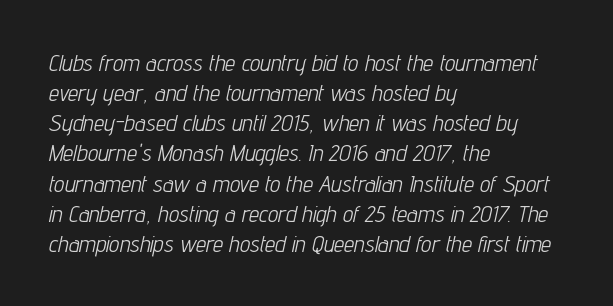
The image shows 23 px text type, italic (leaning right); set left-aligned, normal line spacing (1.31x), normal letter spacing, not underlined.
